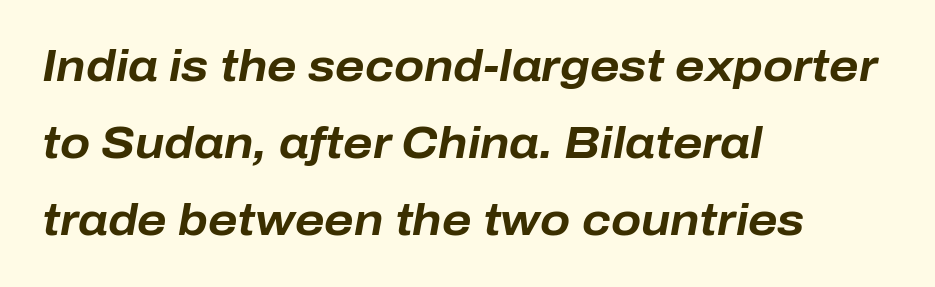
{"italic": "yes", "lean": "right", "slant_degrees": 10, "bold": "yes", "weight": "bold", "width": "normal", "stroke_contrast": "low", "x_height": "medium", "monospaced": "no", "underline": "no", "align": "left", "line_spacing_ratio": 1.75, "letter_spacing": "normal", "letter_spacing_em": 0.0, "glyph_px": 44}
